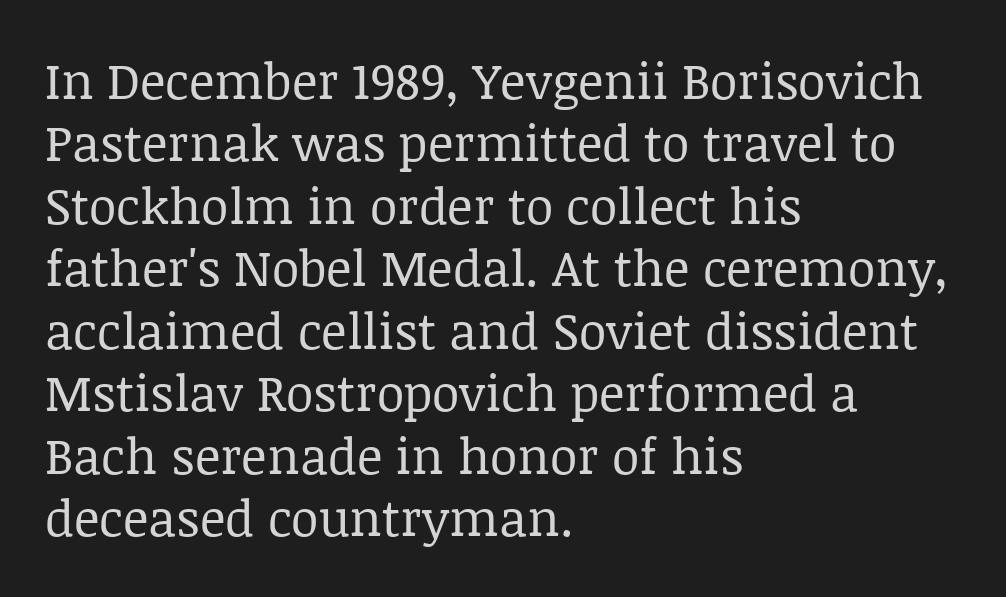
No italicization has been applied; the sample stays upright. Casual observation: everything's shoved over to the left. Type without underlining. Summary of vertical rhythm: regular, with standard interline spacing. These glyphs show unthickened strokes, regular width or finer.
